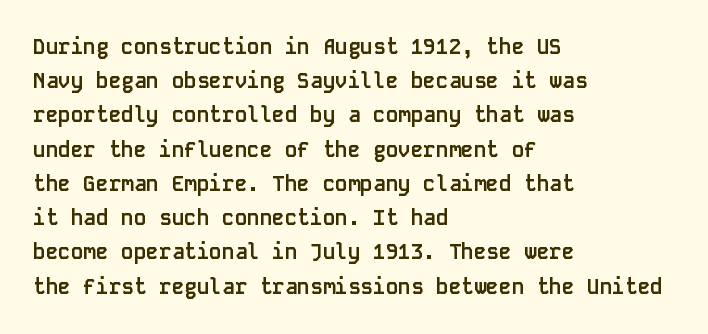
{"italic": "no", "bold": "yes", "underline": "no", "align": "left", "line_spacing": "normal", "line_spacing_ratio": 1.63, "letter_spacing": "normal", "letter_spacing_em": 0.0, "glyph_px": 21}
